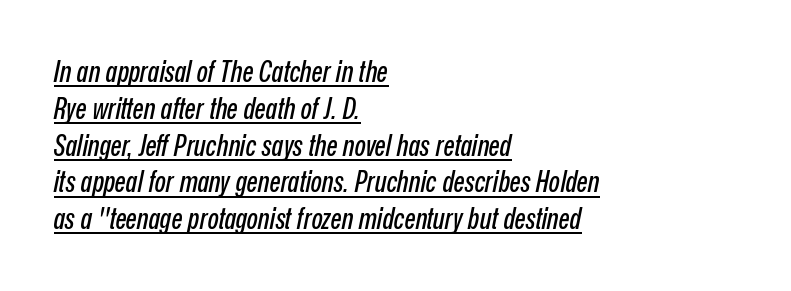
Q: Is the text italic (slanted)? A: Yes, it leans right by about 12 degrees.
Q: Is the text underlined? A: Yes.
Q: How is the paragraph aligned? A: Left-aligned.
Q: Is the spacing between letters normal or unusually wide? A: Normal.
Q: Is the spacing between lines tight, normal or loose? A: Normal.
Q: Width (condensed, normal, or wide)? A: Condensed.
Q: Stroke contrast? A: Low.
Q: x-height? A: Medium.
Q: Monospaced? A: No.
